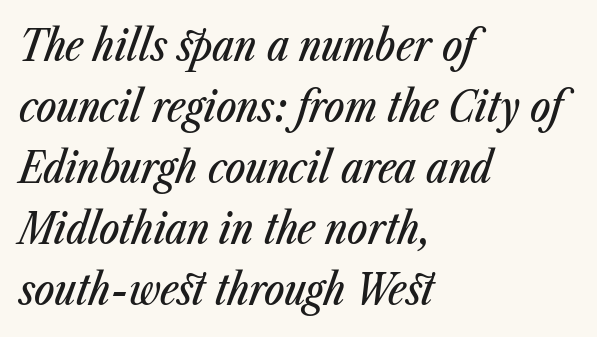
The image shows 43 px condensed type, italic (leaning right); set left-aligned, normal line spacing (1.42x), normal letter spacing, not underlined; low stroke contrast and a medium x-height.
